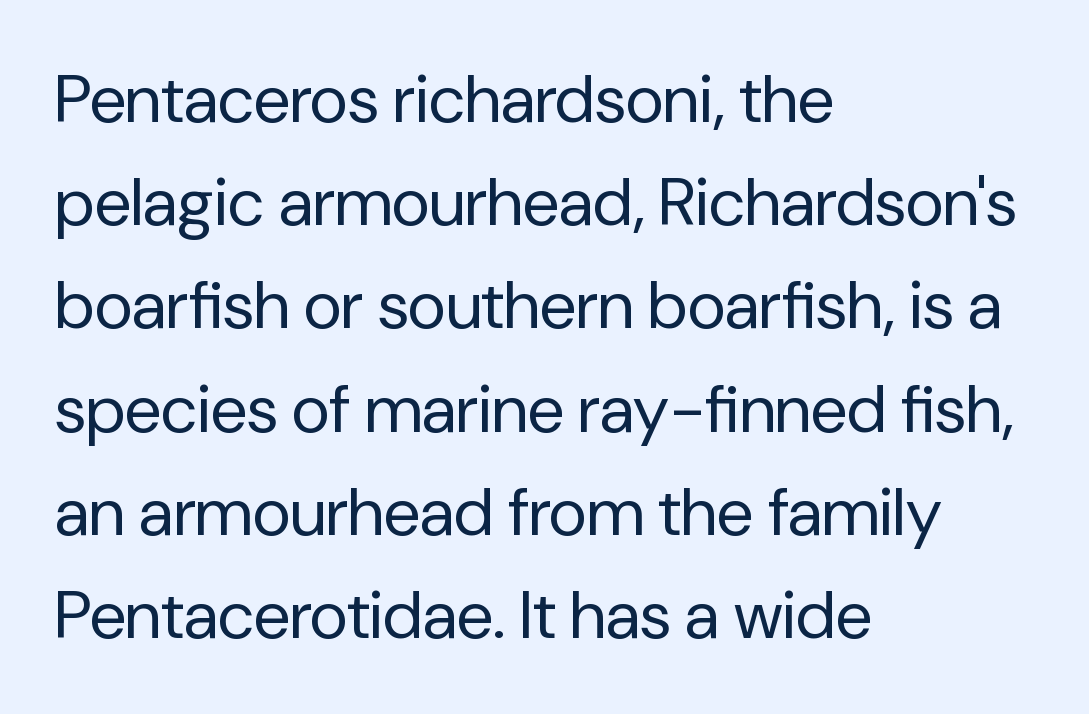
The image shows 67 px regular-weight sans-serif type, upright; set left-aligned, normal line spacing (1.54x), normal letter spacing, not underlined; low stroke contrast and a medium x-height.
